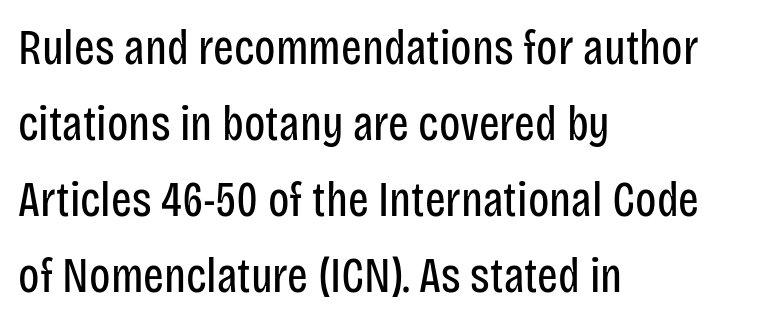
The image shows 49 px regular-weight, condensed sans-serif type, upright; set left-aligned, normal line spacing (1.55x), normal letter spacing, not underlined; low stroke contrast and a large x-height.
